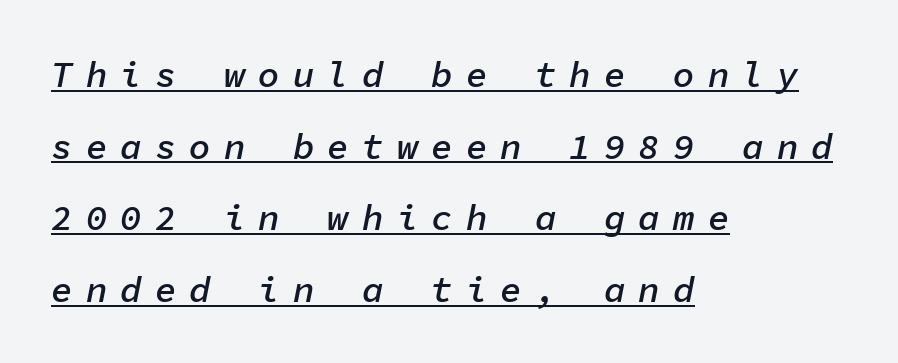
Q: Is the text bold? A: Semi-bold.
Q: Is the text italic (slanted)? A: Yes, it leans right by about 11 degrees.
Q: Is the text underlined? A: Yes.
Q: How is the paragraph aligned? A: Left-aligned.
Q: Is the spacing between letters normal or unusually wide? A: Unusually wide.
Q: Is the spacing between lines tight, normal or loose? A: Loose.
Q: Width (condensed, normal, or wide)? A: Normal.
Q: Stroke contrast? A: Low.
Q: x-height? A: Medium.
Q: Monospaced? A: Yes.
